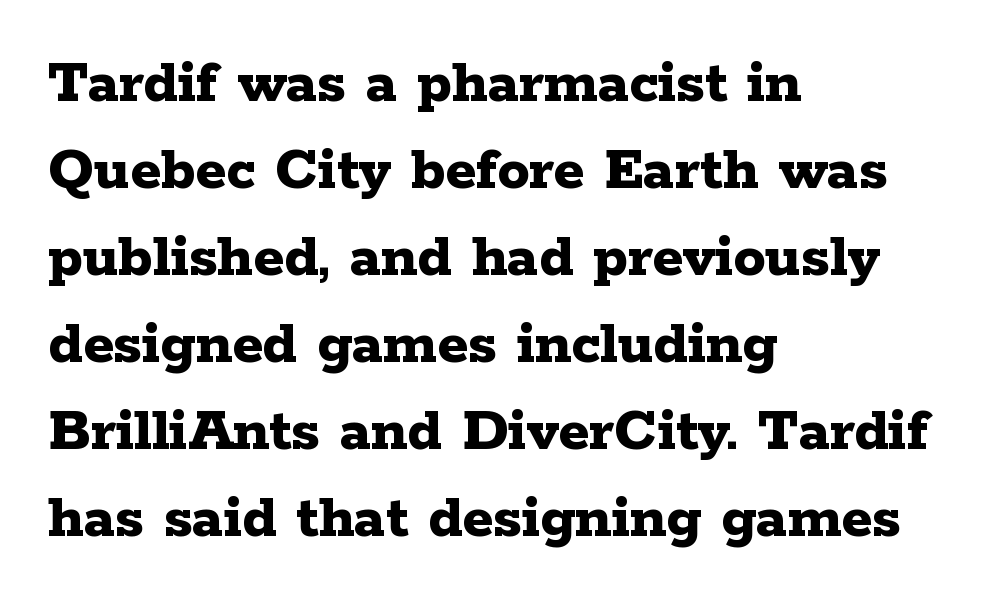
{"serif": "yes", "italic": "no", "bold": "yes", "weight": "bold", "width": "wide", "stroke_contrast": "low", "x_height": "medium", "monospaced": "no", "underline": "no", "align": "left", "line_spacing": "normal", "line_spacing_ratio": 1.36, "letter_spacing": "normal", "letter_spacing_em": 0.0, "glyph_px": 64}
